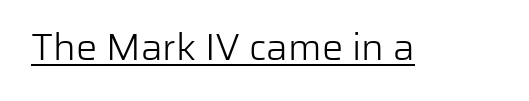
The image shows 38 px light sans-serif type, upright; set normal letter spacing, underlined; low stroke contrast and a medium x-height.
